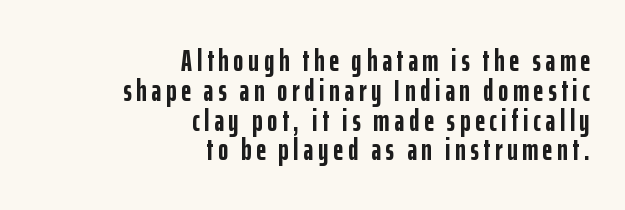
Q: Is the text bold? A: Yes.
Q: Is the text italic (slanted)? A: No, it is upright.
Q: Is the typeface a serif or a sans-serif typeface? A: Sans-serif.
Q: Is the text underlined? A: No.
Q: How is the paragraph aligned? A: Right-aligned.
Q: Is the spacing between lines tight, normal or loose? A: Tight.
Q: Width (condensed, normal, or wide)? A: Condensed.
Q: Stroke contrast? A: Low.
Q: x-height? A: Medium.
Q: Monospaced? A: No.
